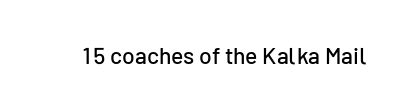
Each word holds together tightly as a unit, with standard inter-letter gaps. Posture: upright roman. The specimen omits any rule beneath the text block's lines.
